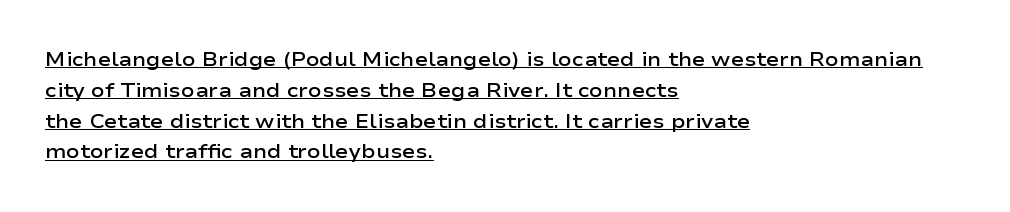
{"italic": "no", "bold": "semi", "underline": "yes", "align": "left", "line_spacing": "normal", "line_spacing_ratio": 1.54, "letter_spacing": "normal", "letter_spacing_em": 0.0, "glyph_px": 20}
